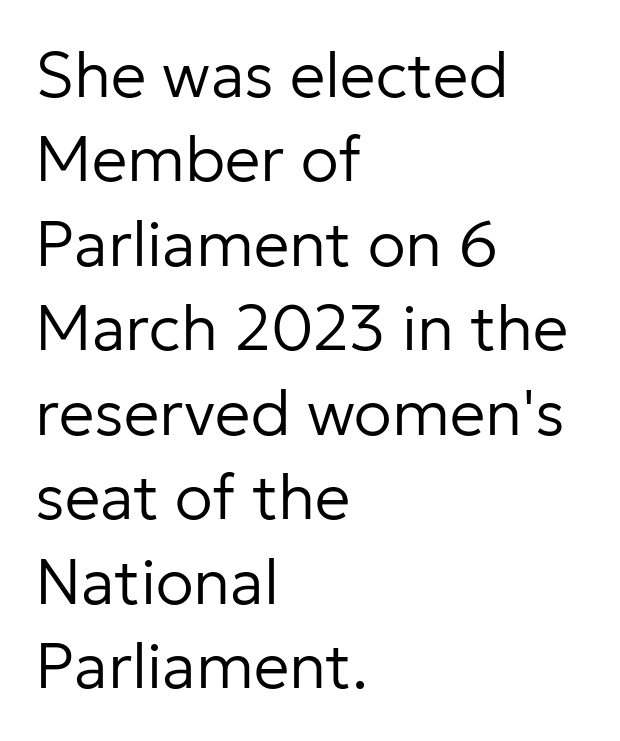
{"serif": "no", "italic": "no", "bold": "no", "weight": "regular", "width": "normal", "stroke_contrast": "low", "x_height": "medium", "monospaced": "no", "underline": "no", "align": "left", "line_spacing": "normal", "line_spacing_ratio": 1.34, "letter_spacing": "normal", "letter_spacing_em": 0.0, "glyph_px": 63}
